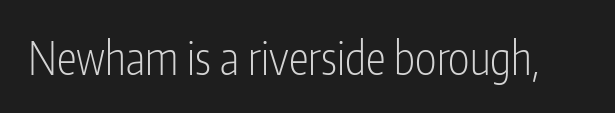
{"serif": "no", "italic": "no", "bold": "no", "weight": "light", "width": "condensed", "stroke_contrast": "low", "x_height": "medium", "monospaced": "no", "underline": "no", "letter_spacing": "normal", "letter_spacing_em": 0.0, "glyph_px": 45}
